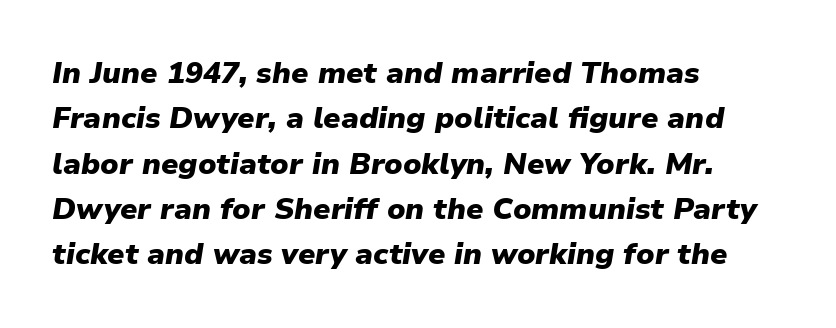
Has an underline been added? It has not. Rendered with sloped, italic letterforms. These lines keep a tight, regular rhythm from letter to letter. Line beginnings align vertically; line endings do not. This block has exactly the height ordinary leading produces. Its strokes are broad and dark, the hallmark of bold type.
